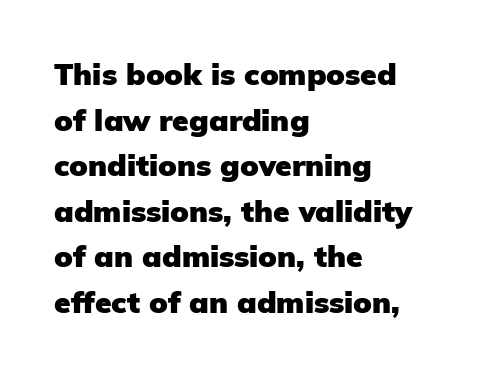
{"serif": "no", "italic": "no", "bold": "yes", "weight": "heavy", "width": "normal", "stroke_contrast": "low", "x_height": "medium", "monospaced": "no", "underline": "no", "align": "left", "line_spacing": "normal", "line_spacing_ratio": 1.52, "letter_spacing": "normal", "letter_spacing_em": 0.0, "glyph_px": 30}
